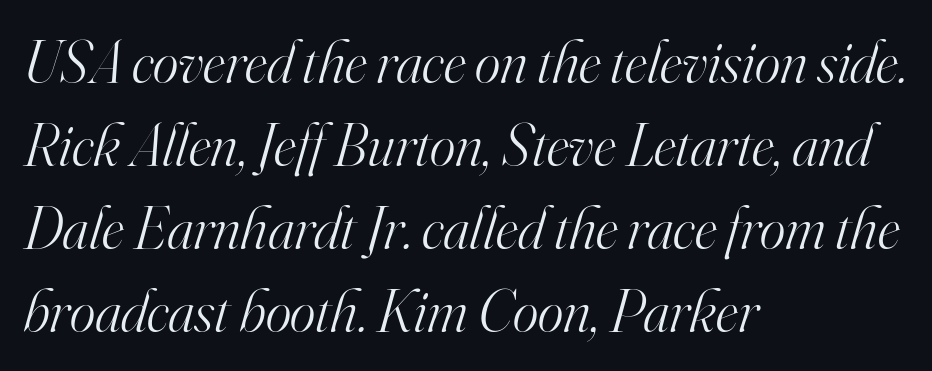
The image shows 61 px light serif type, italic (leaning right); set left-aligned, normal line spacing (1.36x), normal letter spacing, not underlined; high stroke contrast and a small x-height.
